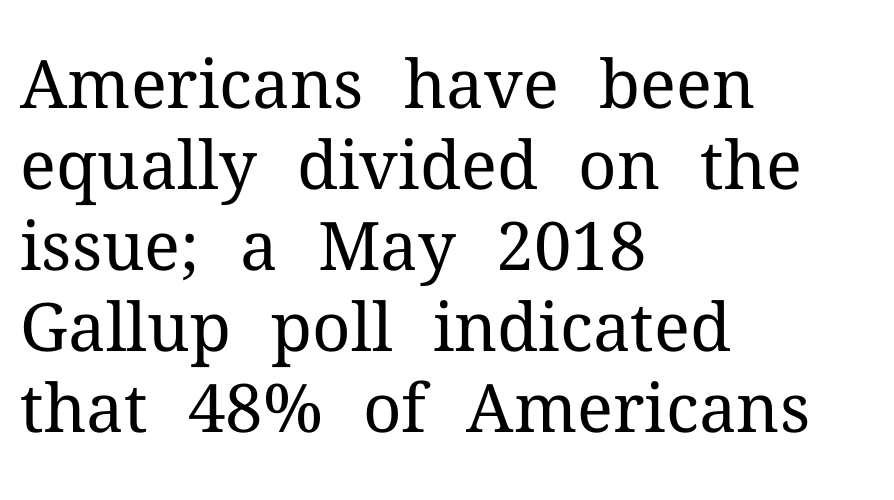
Is the stroke heavy? The answer is a plain regular-or-lighter. Varying glyph widths throughout — classic text-font behaviour. Font category for this specimen: serif. Beneath every word, the page is bare. Casual observation: everything's shoved over to the left.
